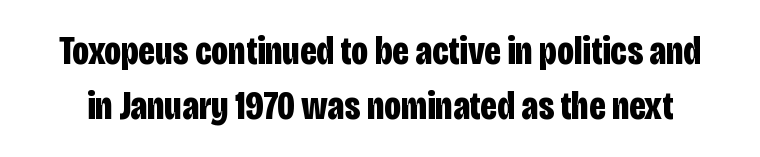
{"serif": "no", "italic": "no", "bold": "yes", "weight": "bold", "width": "condensed", "stroke_contrast": "low", "x_height": "large", "monospaced": "no", "underline": "no", "line_spacing": "normal", "line_spacing_ratio": 1.38, "letter_spacing": "normal", "letter_spacing_em": 0.0, "glyph_px": 40}
